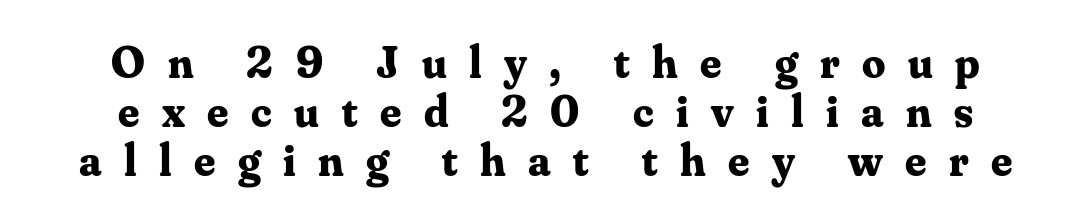
Q: Is the text bold? A: Yes.
Q: Is the text italic (slanted)? A: No, it is upright.
Q: Is the typeface a serif or a sans-serif typeface? A: Serif.
Q: Is the text underlined? A: No.
Q: How is the paragraph aligned? A: Centered.
Q: Is the spacing between letters normal or unusually wide? A: Unusually wide.
Q: Is the spacing between lines tight, normal or loose? A: Tight.
Q: Width (condensed, normal, or wide)? A: Normal.
Q: Stroke contrast? A: Medium.
Q: x-height? A: Small.
Q: Monospaced? A: No.
